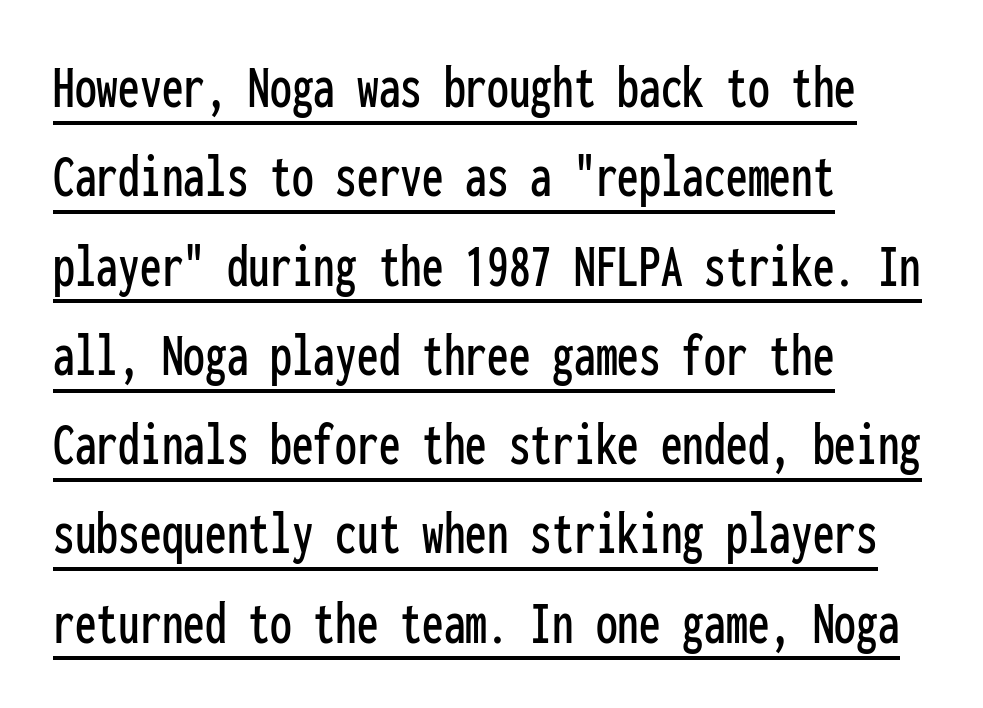
Q: Is the text italic (slanted)? A: No, it is upright.
Q: Is the typeface a serif or a sans-serif typeface? A: Sans-serif.
Q: Is the text underlined? A: Yes.
Q: How is the paragraph aligned? A: Left-aligned.
Q: Is the spacing between letters normal or unusually wide? A: Normal.
Q: Is the spacing between lines tight, normal or loose? A: Normal.
Q: Width (condensed, normal, or wide)? A: Condensed.
Q: Stroke contrast? A: Low.
Q: x-height? A: Medium.
Q: Monospaced? A: Yes.
